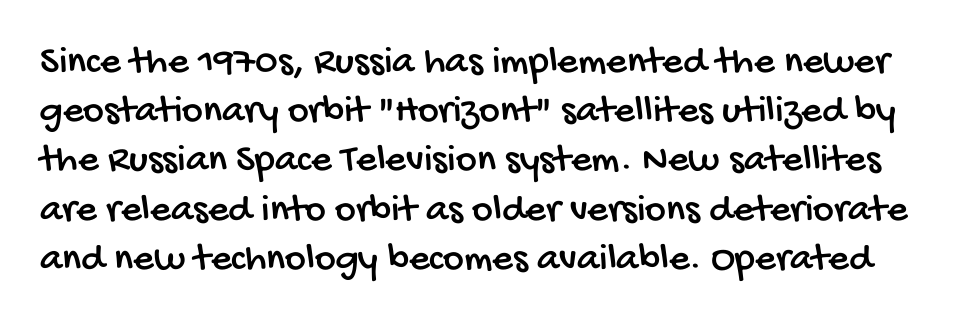
{"serif": "no", "width": "condensed", "stroke_contrast": "low", "x_height": "large", "monospaced": "no", "underline": "no", "line_spacing_ratio": 1.23, "letter_spacing": "normal", "letter_spacing_em": 0.0, "glyph_px": 40}
